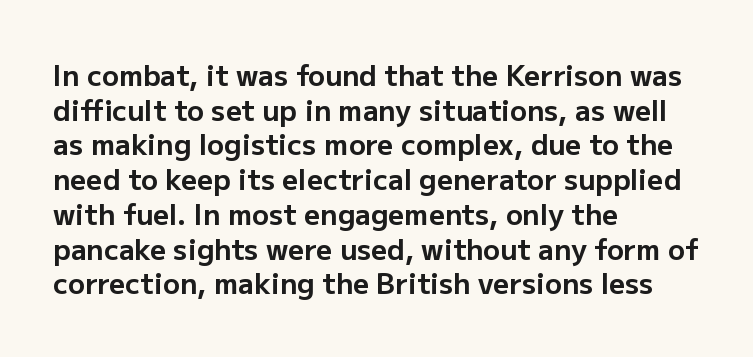
Spacing verdict: proportional, widths tailored to each character. The face used here has the dense, thick strokes of a bold. Posture: upright roman. Type without underlining. Students, note that the glyphs here touch the page at normal intervals. The text was rendered using a sans face with plain stroke endings.
